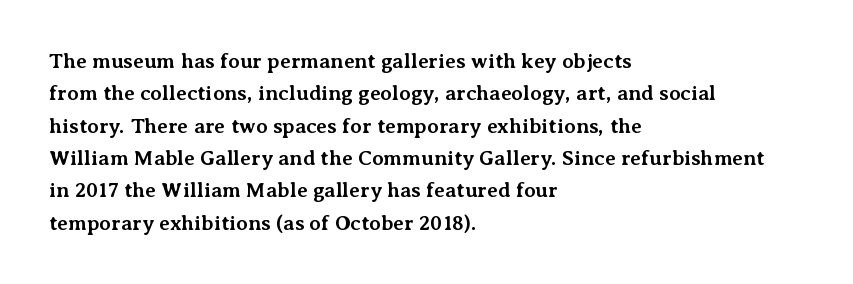
Unlike italic type, these characters show no tilt at all. Line starts are locked; line ends wander. Characters follow at the spacing the type designer built in. On the weight axis this lands at bold, roughly 700. The passage shown is not underscored anywhere.
